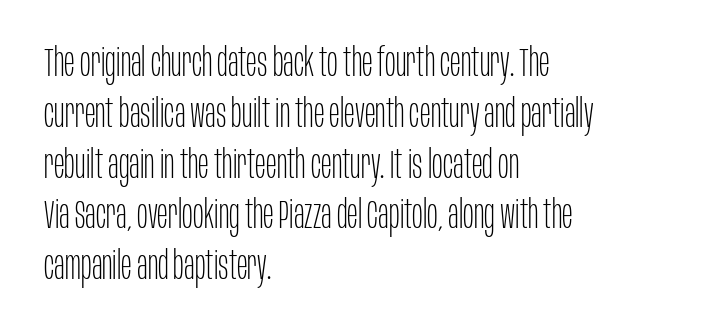
Q: Is the text bold? A: No.
Q: Is the text italic (slanted)? A: No, it is upright.
Q: Is the typeface a serif or a sans-serif typeface? A: Sans-serif.
Q: Is the text underlined? A: No.
Q: How is the paragraph aligned? A: Left-aligned.
Q: Is the spacing between letters normal or unusually wide? A: Normal.
Q: Is the spacing between lines tight, normal or loose? A: Normal.
Q: Width (condensed, normal, or wide)? A: Condensed.
Q: Stroke contrast? A: Low.
Q: x-height? A: Large.
Q: Monospaced? A: No.
